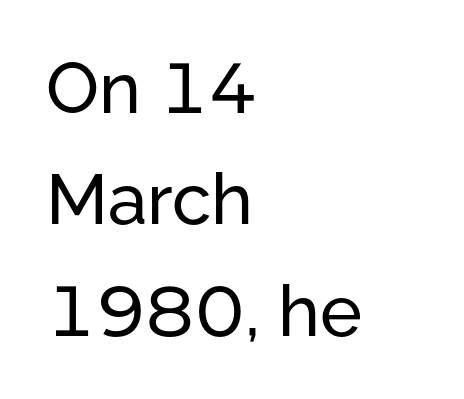
{"serif": "no", "italic": "no", "width": "normal", "stroke_contrast": "low", "x_height": "medium", "monospaced": "no", "underline": "no", "align": "left", "line_spacing": "normal", "line_spacing_ratio": 1.57, "letter_spacing": "normal", "letter_spacing_em": 0.0, "glyph_px": 71}
